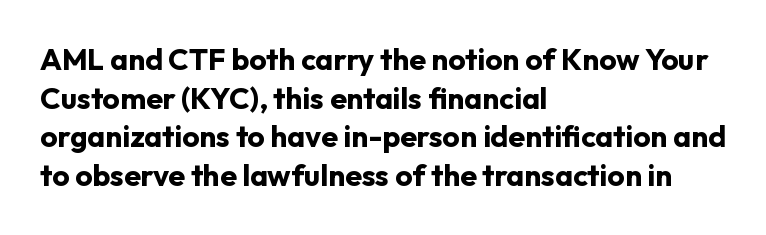
{"serif": "no", "italic": "no", "bold": "yes", "weight": "bold", "width": "normal", "stroke_contrast": "low", "x_height": "medium", "monospaced": "no", "underline": "no", "align": "left", "line_spacing": "normal", "line_spacing_ratio": 1.29, "letter_spacing": "normal", "letter_spacing_em": 0.0, "glyph_px": 30}
